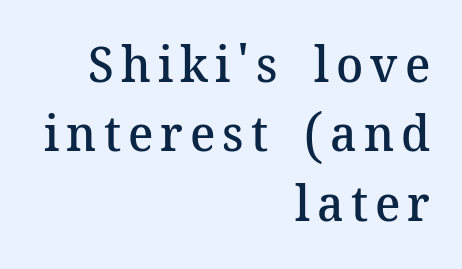
{"serif": "yes", "italic": "no", "bold": "semi", "weight": "semibold", "width": "normal", "stroke_contrast": "medium", "x_height": "medium", "monospaced": "no", "underline": "no", "align": "right", "line_spacing": "normal", "line_spacing_ratio": 1.39, "glyph_px": 50}
